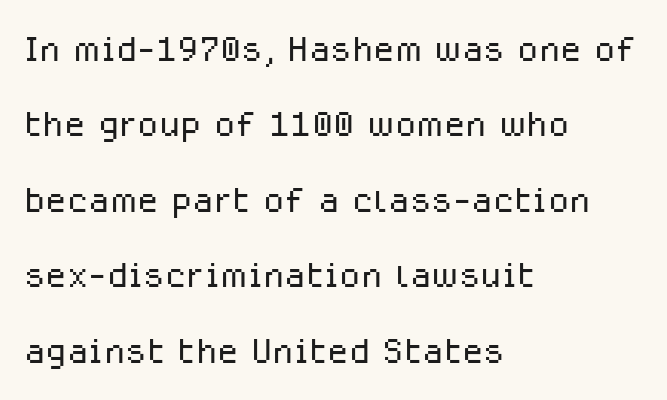
{"serif": "no", "italic": "no", "bold": "no", "weight": "light", "width": "normal", "stroke_contrast": "low", "x_height": "medium", "monospaced": "no", "underline": "no", "align": "left", "line_spacing": "normal", "line_spacing_ratio": 1.54, "letter_spacing": "normal", "letter_spacing_em": 0.0, "glyph_px": 49}
